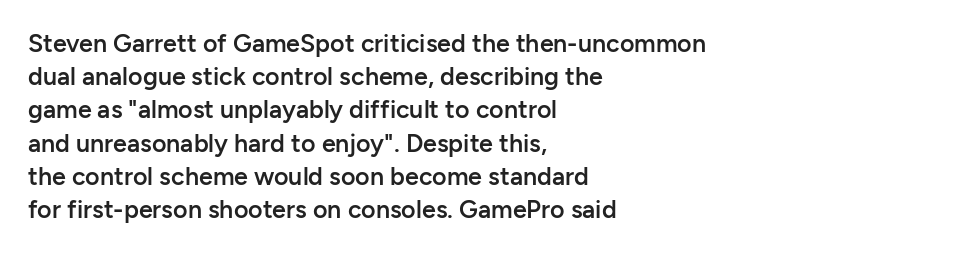
{"italic": "no", "bold": "semi", "underline": "no", "align": "left", "line_spacing": "normal", "line_spacing_ratio": 1.33, "letter_spacing": "normal", "letter_spacing_em": 0.0, "glyph_px": 25}
